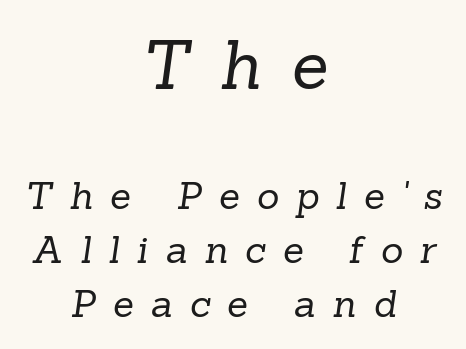
Q: Is the text bold? A: No.
Q: Is the typeface a serif or a sans-serif typeface? A: Serif.
Q: Is the text underlined? A: No.
Q: How is the paragraph aligned? A: Centered.
Q: Is the spacing between letters normal or unusually wide? A: Unusually wide.
Q: Is the spacing between lines tight, normal or loose? A: Normal.
Q: Which block of text is set in a larger size, the first (top) or the second (bottom)? A: The first (top) one.
Q: Width (condensed, normal, or wide)? A: Normal.
Q: Stroke contrast? A: Low.
Q: x-height? A: Medium.
Q: Monospaced? A: No.
